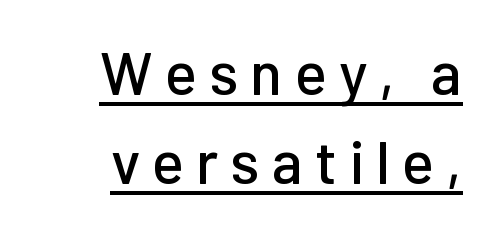
The image shows 60 px sans-serif type, upright; set right-aligned, normal line spacing (1.48x), unusually wide letter spacing (+0.2 em), underlined; low stroke contrast and a medium x-height.
